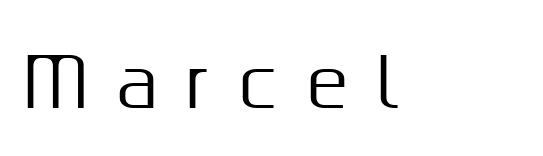
{"serif": "no", "italic": "no", "width": "normal", "stroke_contrast": "medium", "x_height": "medium", "monospaced": "no", "underline": "no", "letter_spacing": "wide", "letter_spacing_em": 0.44, "glyph_px": 67}
